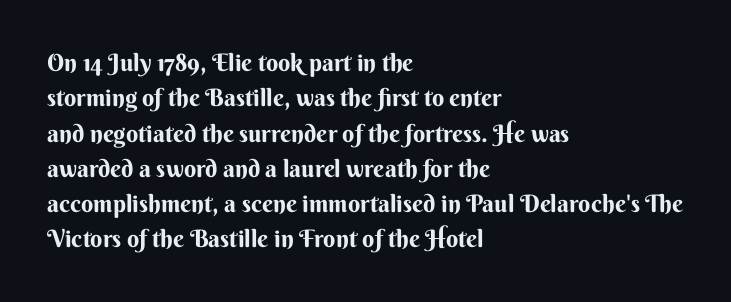
The passage shown stacks its lines at a standard gap. No extra tracking has been applied to these lines. Compared with a centered layout, this one pins lines to the left instead. The area under the type is left untouched. When letters stand straight like this, we call the style roman or upright.
